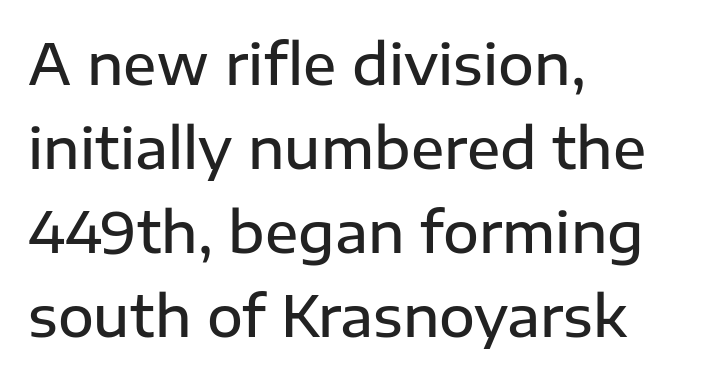
Students, this is semibold: more ink than regular, less than bold. Is there much room between lines? A standard amount, neither cramped nor airy. A typesetter would mark this as roman, not italic. Is this a sans? Yes — the strokes have no serifs. The tracking reads as untouched default to a designer's eye.
